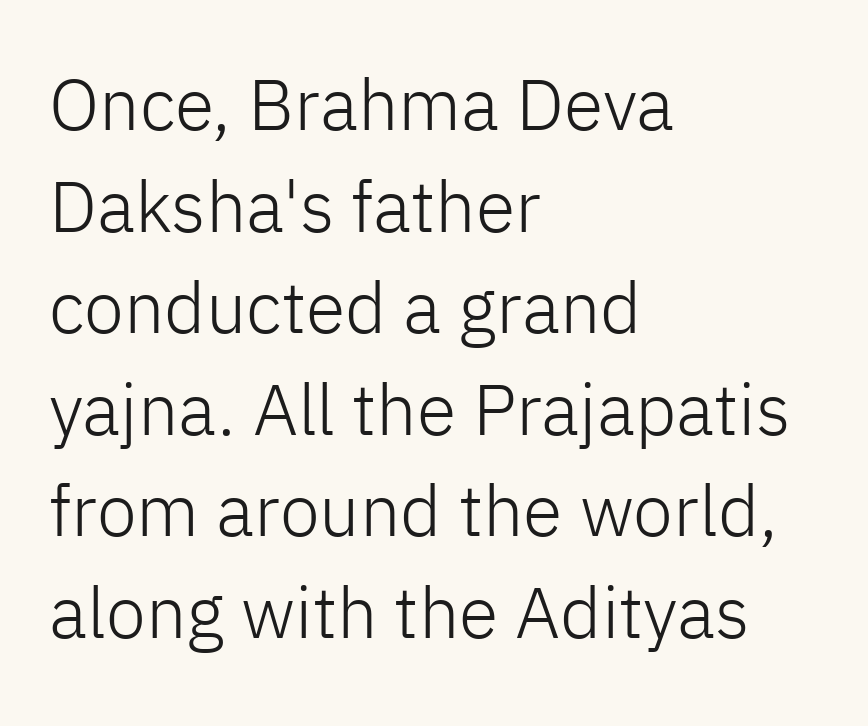
The image shows 72 px light sans-serif type, upright; set left-aligned, normal line spacing (1.41x), normal letter spacing, not underlined; low stroke contrast and a medium x-height.
